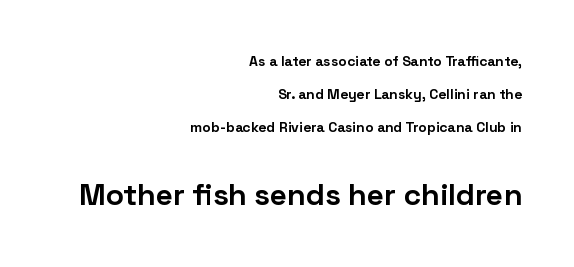
The face used here has the dense, thick strokes of a bold. This block would shrink considerably if given ordinary leading; it's expanded now. This rendering uses right alignment, leaving the left contour irregular. Descender tails drop into unmarked territory. Unlike italic type, these characters show no tilt at all. The typeface chosen for these lines omits serifs.
